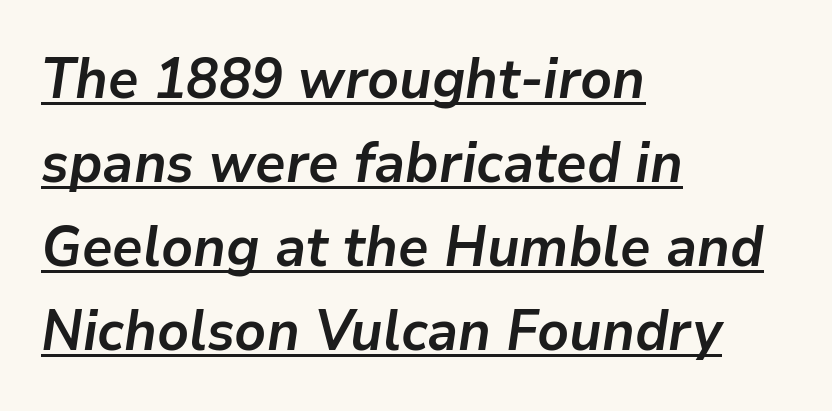
{"italic": "yes", "lean": "right", "slant_degrees": 9, "bold": "yes", "weight": "semibold", "width": "normal", "stroke_contrast": "low", "x_height": "medium", "monospaced": "no", "underline": "yes", "align": "left", "line_spacing": "normal", "line_spacing_ratio": 1.5, "letter_spacing": "normal", "letter_spacing_em": 0.0, "glyph_px": 56}
